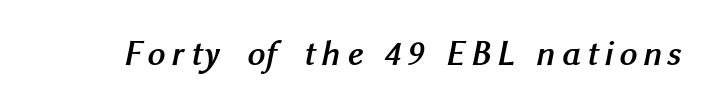
{"serif": "no", "bold": "yes", "weight": "semibold", "width": "normal", "stroke_contrast": "medium", "x_height": "medium", "monospaced": "no", "underline": "no", "glyph_px": 35}
